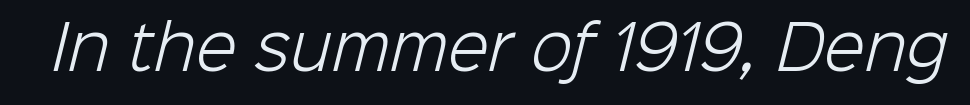
Q: Is the text bold? A: No.
Q: Is the typeface a serif or a sans-serif typeface? A: Sans-serif.
Q: Is the text underlined? A: No.
Q: Is the spacing between letters normal or unusually wide? A: Normal.
Q: Width (condensed, normal, or wide)? A: Normal.
Q: Stroke contrast? A: Low.
Q: x-height? A: Medium.
Q: Monospaced? A: No.
